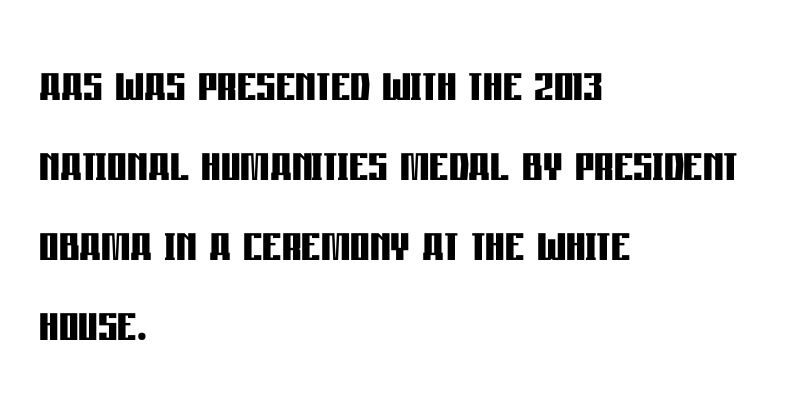
The image shows 61 px semibold, condensed sans-serif type, upright; set left-aligned, normal line spacing (1.31x), normal letter spacing, not underlined; low stroke contrast and a large x-height.
